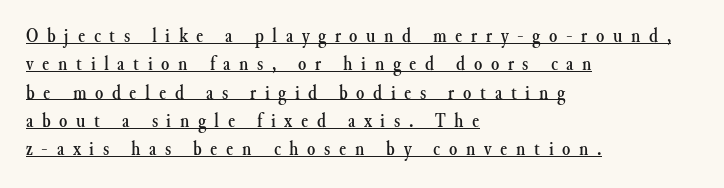
{"italic": "no", "underline": "yes", "align": "left", "line_spacing": "normal", "line_spacing_ratio": 1.35, "letter_spacing": "wide", "letter_spacing_em": 0.41, "glyph_px": 21}
